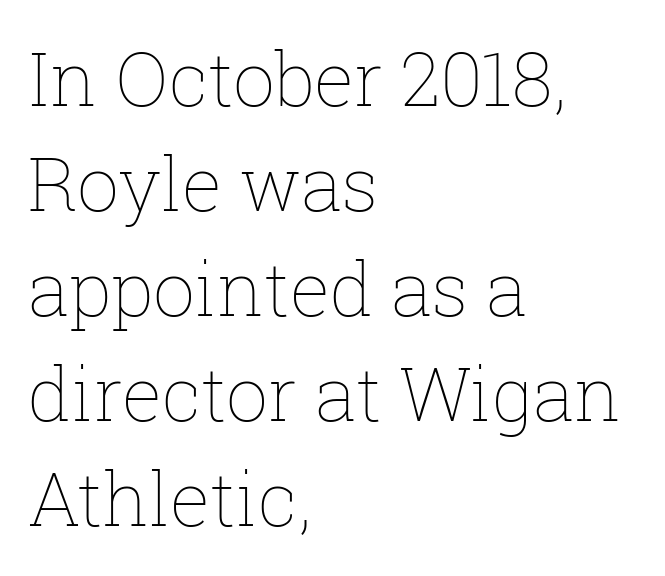
{"italic": "no", "bold": "no", "weight": "thin", "width": "normal", "stroke_contrast": "low", "x_height": "medium", "monospaced": "no", "underline": "no", "align": "left", "line_spacing": "normal", "line_spacing_ratio": 1.42, "letter_spacing": "normal", "letter_spacing_em": 0.0, "glyph_px": 74}
